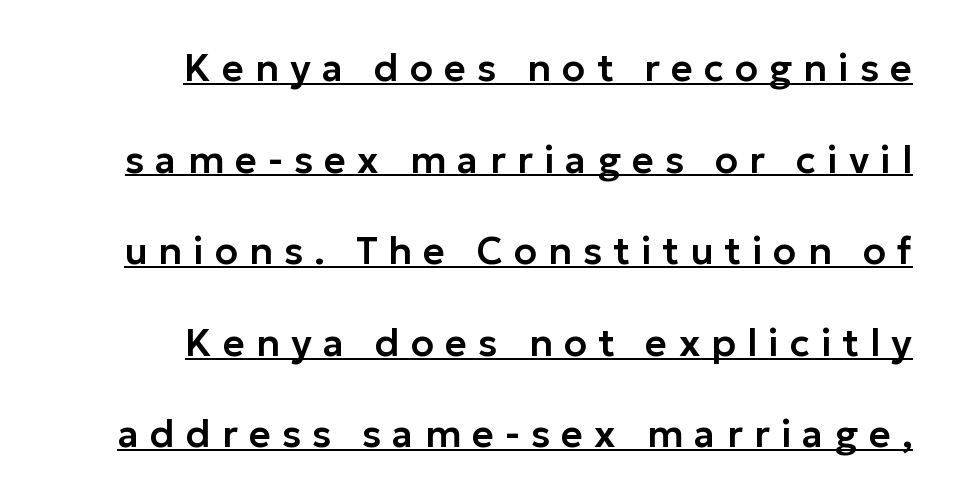
Is there much room between lines? Yes — plenty of vertical air separates them. The type family on display is of the sans-serif kind. This rendering uses right alignment, leaving the left contour irregular. Students, observe the line beneath the letters — that is underlining. Loose tracking; the words dissolve into strings of separated letters. A typesetter would call this proportional, since set widths differ per character.
